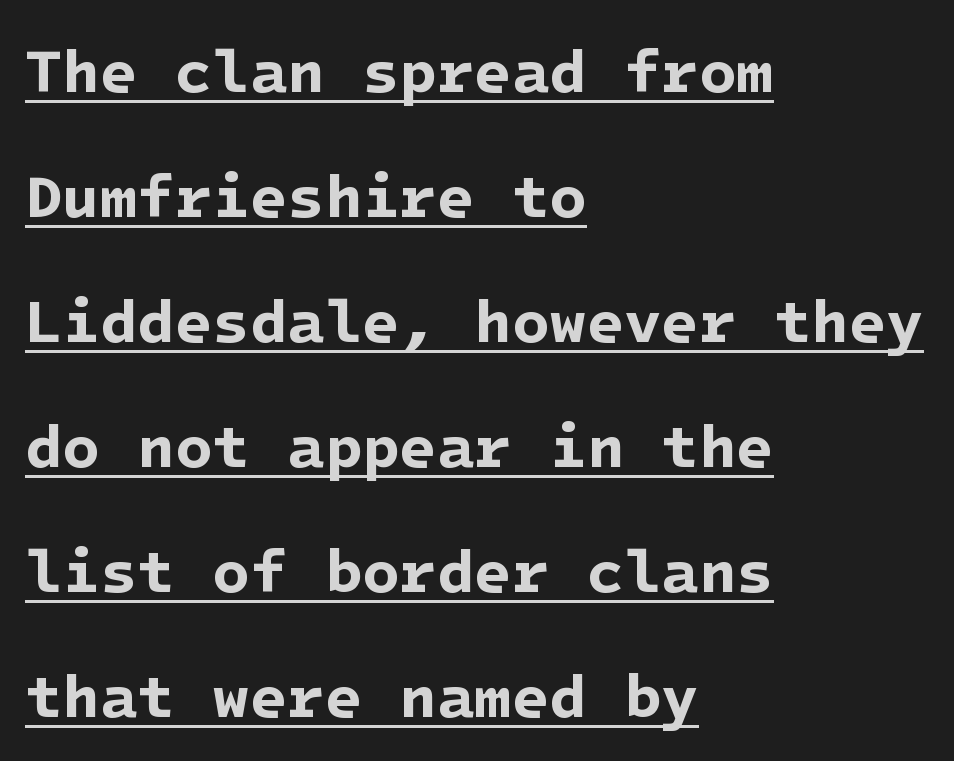
{"serif": "no", "bold": "yes", "weight": "bold", "width": "normal", "stroke_contrast": "low", "x_height": "medium", "underline": "yes", "align": "left", "line_spacing": "loose", "line_spacing_ratio": 2.05, "letter_spacing": "normal", "letter_spacing_em": 0.0, "glyph_px": 61}
